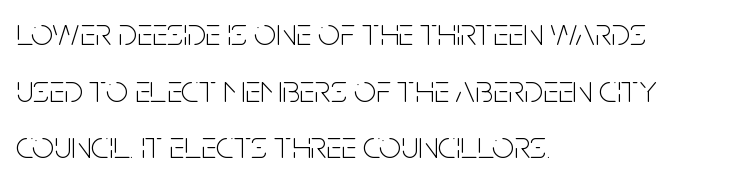
{"serif": "no", "italic": "no", "bold": "no", "weight": "thin", "width": "condensed", "stroke_contrast": "low", "x_height": "large", "monospaced": "no", "underline": "no", "align": "left", "line_spacing": "normal", "line_spacing_ratio": 1.45, "letter_spacing": "normal", "letter_spacing_em": 0.0, "glyph_px": 39}
